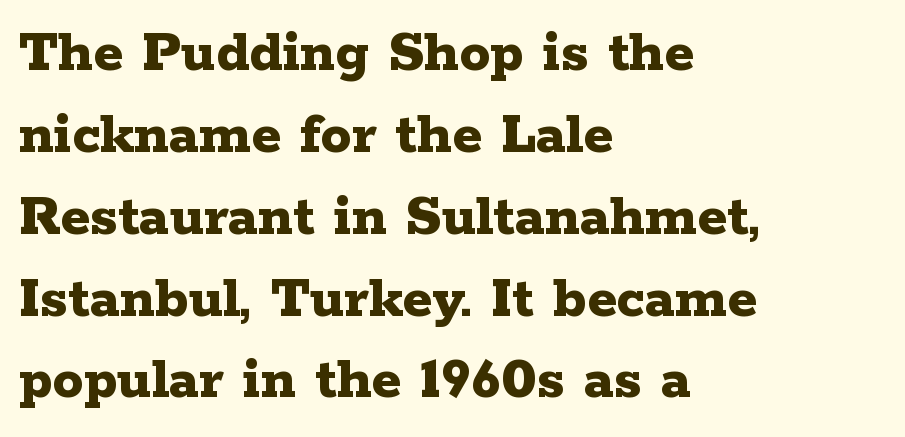
The image shows 62 px bold, wide serif type, upright; set left-aligned, normal line spacing (1.32x), normal letter spacing, not underlined; low stroke contrast and a medium x-height.
